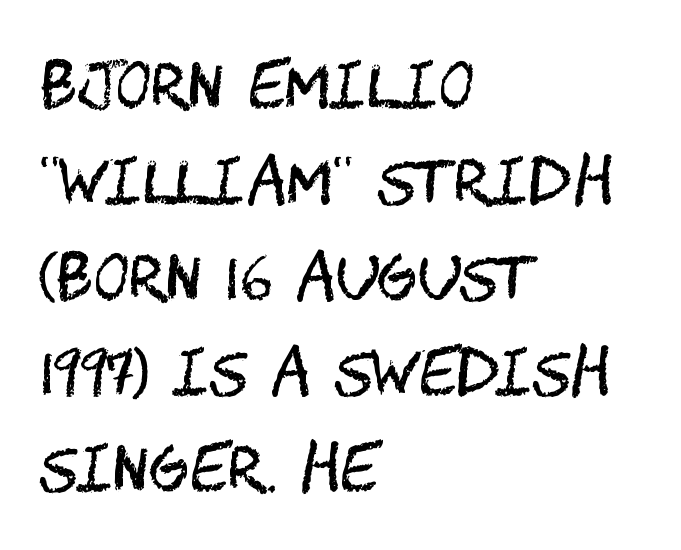
The strokes are not fattened; the text isn't bold. Descenders hang freely into open space. Does the type have serifs? No, each stem ends abruptly. Standard letterfit; no display-style spreading of the glyphs.
